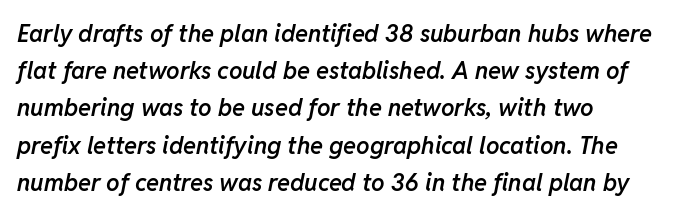
Beneath every word, the page is bare. The horizontal fit of the characters is conventional and even. Rendered with sloped, italic letterforms. Successive baselines arrive at the customary interval.
